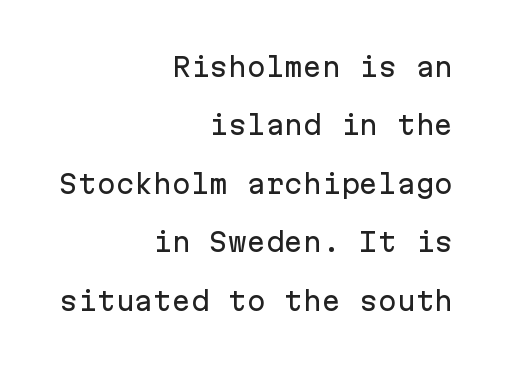
{"italic": "no", "underline": "no", "align": "right", "line_spacing": "loose", "line_spacing_ratio": 2.34, "letter_spacing": "normal", "letter_spacing_em": 0.0, "glyph_px": 25}
